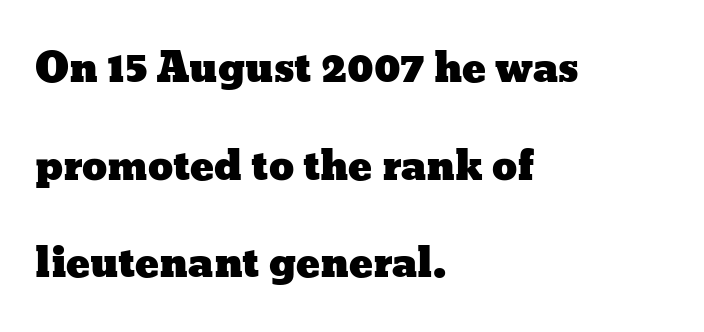
The image shows 40 px wide type, upright; set left-aligned, loose line spacing (2.44x), normal letter spacing, not underlined; low stroke contrast and a medium x-height.
